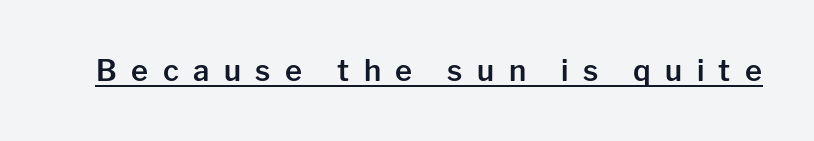
{"serif": "no", "italic": "no", "width": "normal", "stroke_contrast": "low", "x_height": "medium", "monospaced": "no", "underline": "yes", "letter_spacing": "wide", "letter_spacing_em": 0.5, "glyph_px": 29}
